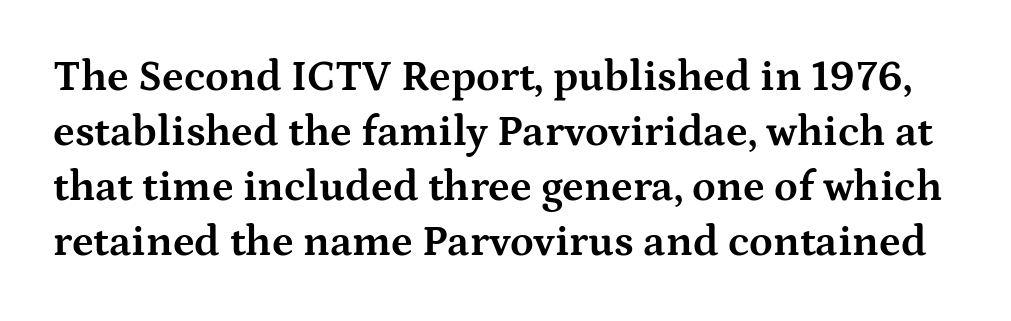
{"serif": "yes", "italic": "no", "bold": "yes", "weight": "bold", "width": "wide", "stroke_contrast": "medium", "x_height": "medium", "monospaced": "no", "underline": "no", "line_spacing": "normal", "line_spacing_ratio": 1.28, "letter_spacing": "normal", "letter_spacing_em": 0.0, "glyph_px": 43}
